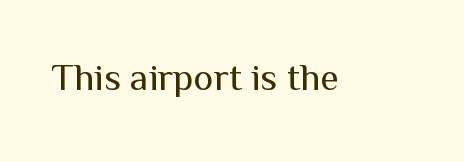
{"serif": "no", "italic": "no", "bold": "no", "weight": "regular", "width": "normal", "stroke_contrast": "medium", "x_height": "medium", "monospaced": "no", "underline": "no", "letter_spacing": "normal", "letter_spacing_em": 0.0, "glyph_px": 38}
